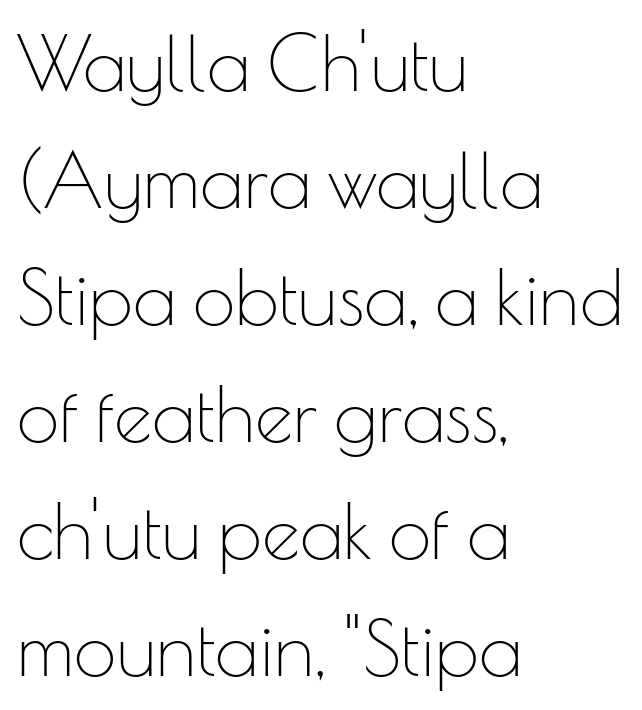
The image shows 76 px thin sans-serif type, upright; set left-aligned, normal line spacing (1.54x), normal letter spacing, not underlined; low stroke contrast and a small x-height.
